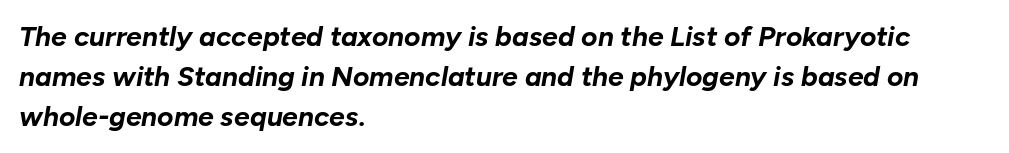
The image shows 28 px bold type, italic (leaning right); set left-aligned, normal line spacing (1.43x), normal letter spacing, not underlined; low stroke contrast and a medium x-height.
